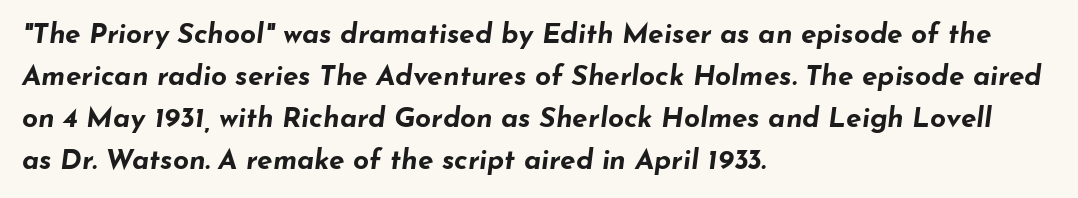
{"italic": "yes", "lean": "right", "slant_degrees": 7, "bold": "yes", "weight": "bold", "width": "wide", "stroke_contrast": "low", "x_height": "small", "monospaced": "no", "underline": "no", "align": "left", "line_spacing": "normal", "line_spacing_ratio": 1.5, "letter_spacing": "normal", "letter_spacing_em": 0.0, "glyph_px": 28}
